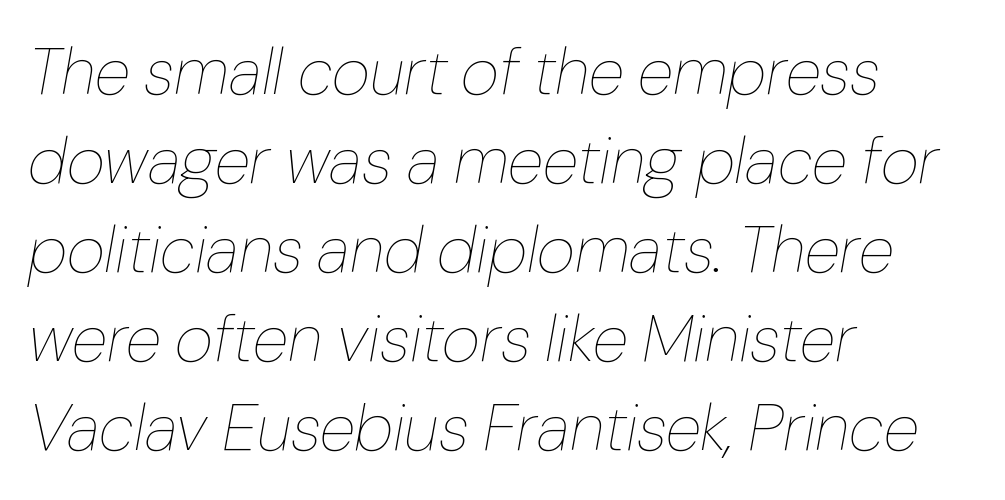
Does extra space separate the letters? No, they use regular spacing. The typesetter chose a ragged-right arrangement here. Is this a fixed-width face? No — the glyphs have proportional, varying widths. There's an unmistakable incline to the writing here. Stem width sits at or under what a default text font uses.
